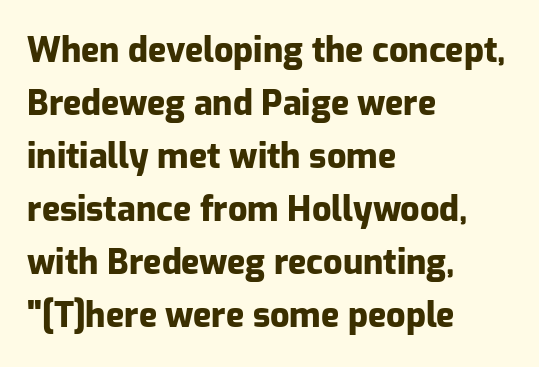
The image shows 34 px heavy sans-serif type, upright; set left-aligned, normal line spacing (1.56x), normal letter spacing, not underlined; low stroke contrast and a medium x-height.
